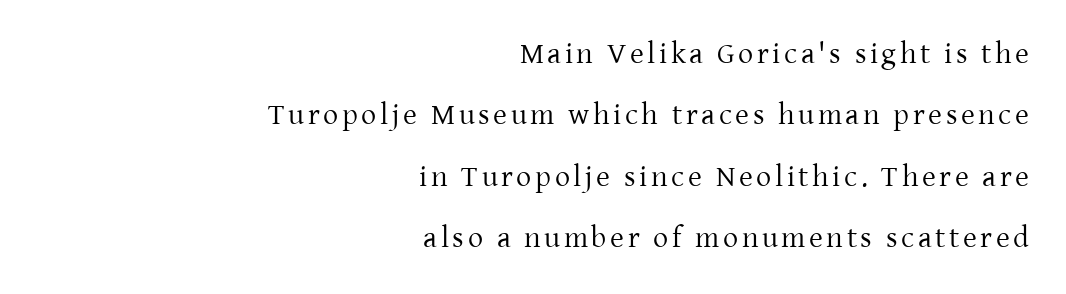
Leading: increased. Do the characters align in a grid? No, the font is proportional. If you drew a line through each stem, it would be perfectly vertical. Any mark beneath the type? The region is blank. Short and long lines alike share a common ending point at right.
